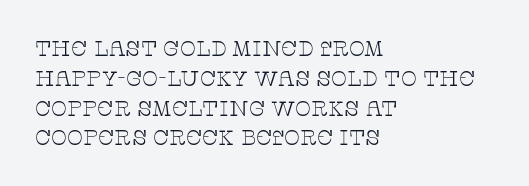
Q: Is the text bold? A: No.
Q: Is the text italic (slanted)? A: No, it is upright.
Q: Is the text underlined? A: No.
Q: How is the paragraph aligned? A: Left-aligned.
Q: Is the spacing between letters normal or unusually wide? A: Normal.
Q: Is the spacing between lines tight, normal or loose? A: Normal.
